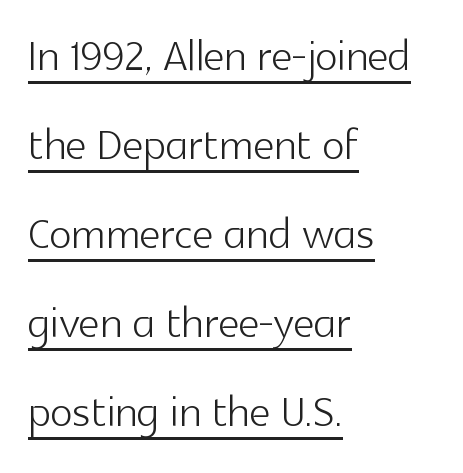
The image shows 59 px light sans-serif type, upright; set left-aligned, normal line spacing (1.51x), normal letter spacing, underlined; a medium x-height.
